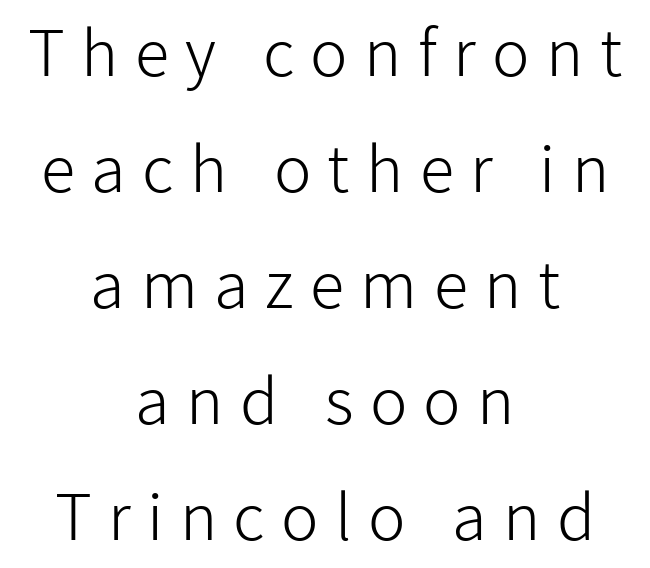
{"serif": "no", "italic": "no", "bold": "no", "weight": "light", "width": "normal", "stroke_contrast": "low", "x_height": "medium", "monospaced": "no", "underline": "no", "align": "center", "line_spacing_ratio": 1.84, "letter_spacing": "wide", "letter_spacing_em": 0.26, "glyph_px": 63}
